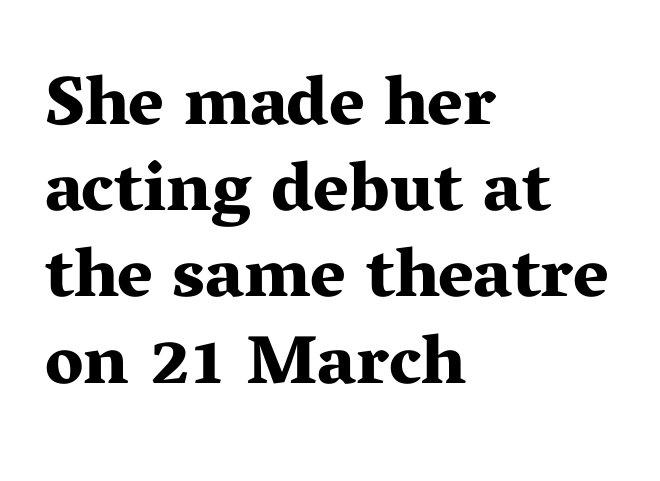
{"serif": "yes", "italic": "no", "bold": "yes", "weight": "bold", "width": "wide", "stroke_contrast": "medium", "x_height": "medium", "monospaced": "no", "underline": "no", "align": "left", "line_spacing": "normal", "line_spacing_ratio": 1.25, "letter_spacing": "normal", "letter_spacing_em": 0.0, "glyph_px": 69}
